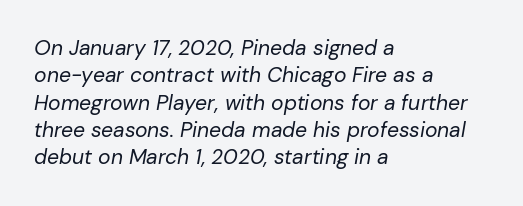
The image shows 21 px text type, italic (leaning right); set left-aligned, normal line spacing (1.3x), normal letter spacing, not underlined.
